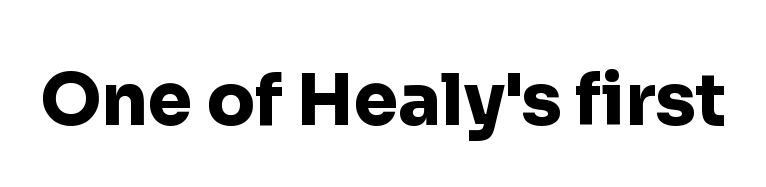
Q: Is the text bold? A: Yes.
Q: Is the text italic (slanted)? A: No, it is upright.
Q: Is the typeface a serif or a sans-serif typeface? A: Sans-serif.
Q: Is the text underlined? A: No.
Q: Is the spacing between letters normal or unusually wide? A: Normal.
Q: Width (condensed, normal, or wide)? A: Normal.
Q: Stroke contrast? A: Low.
Q: x-height? A: Medium.
Q: Monospaced? A: No.
